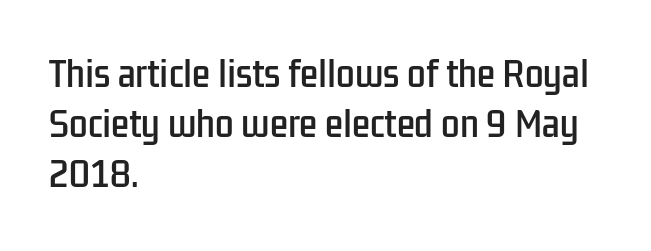
{"serif": "no", "italic": "no", "width": "condensed", "stroke_contrast": "low", "x_height": "medium", "monospaced": "no", "underline": "no", "align": "left", "line_spacing": "normal", "line_spacing_ratio": 1.52, "letter_spacing": "normal", "letter_spacing_em": 0.0, "glyph_px": 33}
